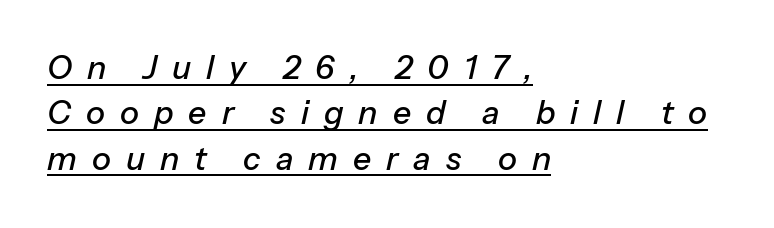
Q: Is the text italic (slanted)? A: Yes, it leans right by about 13 degrees.
Q: Is the text underlined? A: Yes.
Q: How is the paragraph aligned? A: Left-aligned.
Q: Is the spacing between letters normal or unusually wide? A: Unusually wide.
Q: Is the spacing between lines tight, normal or loose? A: Normal.
Q: Width (condensed, normal, or wide)? A: Normal.
Q: Stroke contrast? A: Low.
Q: x-height? A: Medium.
Q: Monospaced? A: No.
